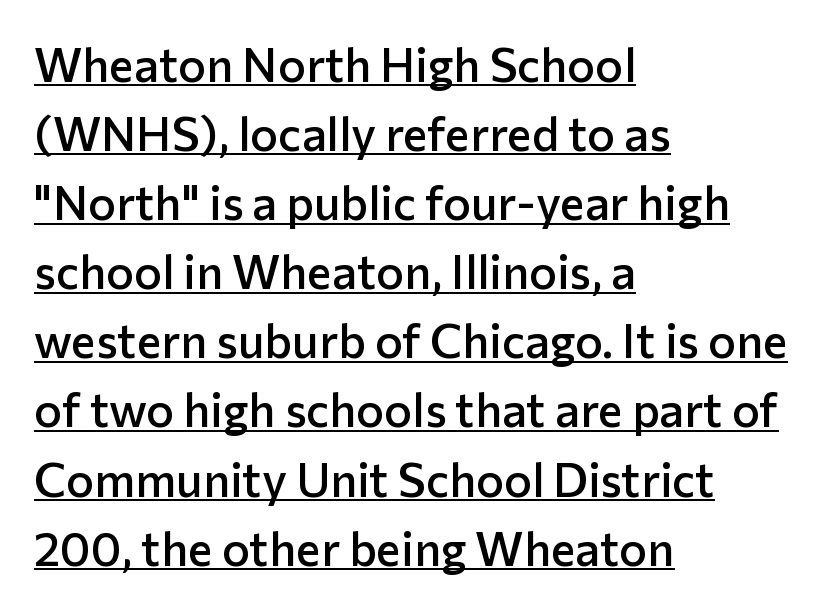
{"serif": "no", "italic": "no", "bold": "semi", "weight": "semibold", "width": "normal", "stroke_contrast": "low", "x_height": "medium", "monospaced": "no", "underline": "yes", "align": "left", "line_spacing": "normal", "line_spacing_ratio": 1.47, "letter_spacing": "normal", "letter_spacing_em": 0.0, "glyph_px": 47}
